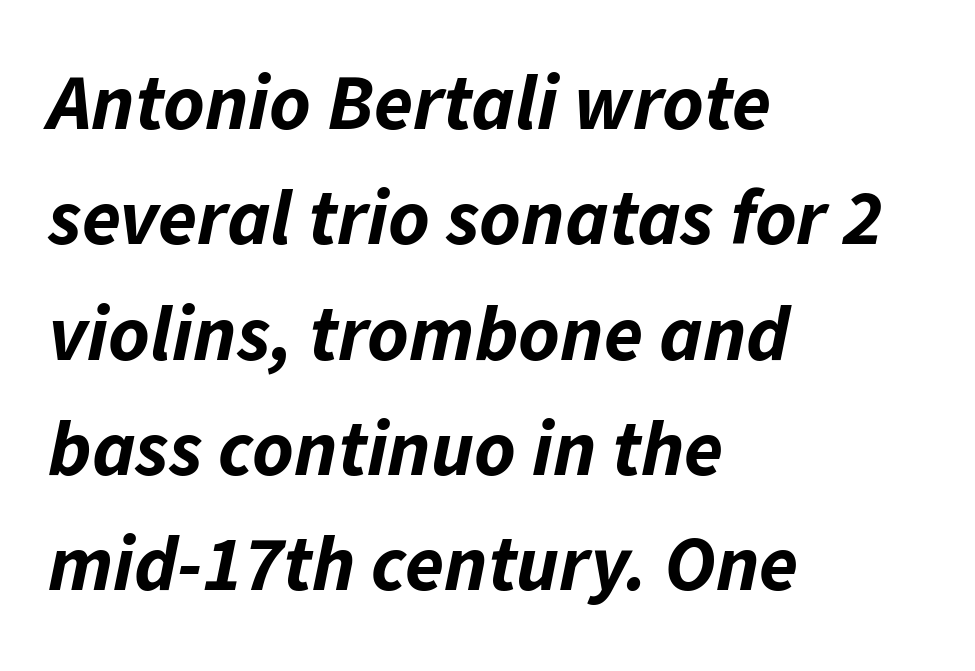
{"italic": "yes", "lean": "right", "slant_degrees": 11, "bold": "yes", "weight": "bold", "width": "normal", "stroke_contrast": "low", "x_height": "medium", "monospaced": "no", "underline": "no", "align": "left", "line_spacing": "normal", "line_spacing_ratio": 1.46, "letter_spacing": "normal", "letter_spacing_em": 0.0, "glyph_px": 79}
